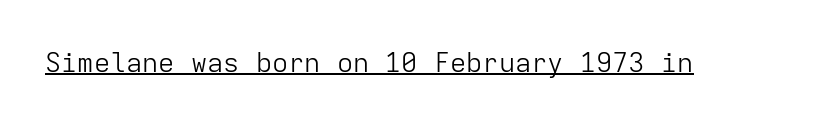
Vertical stems look standard width or narrower in stroke. This sample carries an underscore along the baseline area. Notice how the stems are strictly vertical — no italics here. Spacing between characters is what you'd get straight out of the box.
